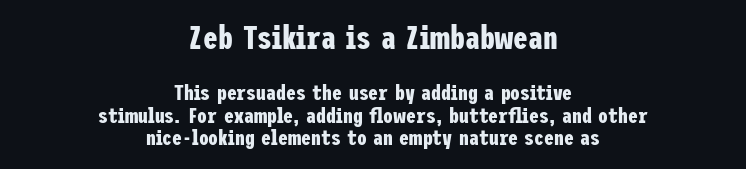
{"serif": "no", "italic": "no", "bold": "yes", "weight": "bold", "width": "condensed", "stroke_contrast": "low", "x_height": "medium", "underline": "no", "align": "center", "line_spacing": "tight", "line_spacing_ratio": 1.04, "letter_spacing": "normal", "letter_spacing_em": 0.0, "larger_block": "first", "size_ratio": 1.5, "glyph_px": 33}
